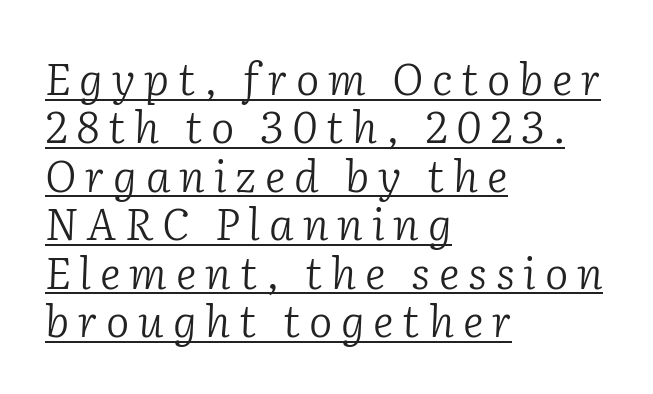
The image shows 44 px light serif type, italic (leaning right); set left-aligned, tight line spacing (1.1x), unusually wide letter spacing (+0.2 em), underlined; low stroke contrast and a medium x-height.
